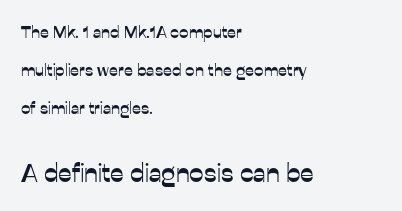
Q: Is the text italic (slanted)? A: No, it is upright.
Q: Is the text underlined? A: No.
Q: How is the paragraph aligned? A: Left-aligned.
Q: Is the spacing between letters normal or unusually wide? A: Normal.
Q: Is the spacing between lines tight, normal or loose? A: Loose.
Q: Which block of text is set in a larger size, the first (top) or the second (bottom)? A: The second (bottom) one.
